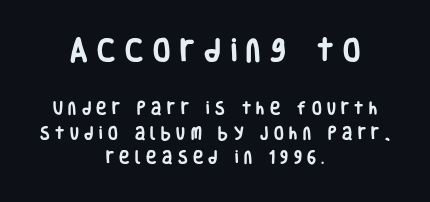
Q: Is the text bold? A: Yes.
Q: Is the text italic (slanted)? A: No, it is upright.
Q: Is the text underlined? A: No.
Q: How is the paragraph aligned? A: Centered.
Q: Is the spacing between letters normal or unusually wide? A: Unusually wide.
Q: Which block of text is set in a larger size, the first (top) or the second (bottom)? A: The first (top) one.
